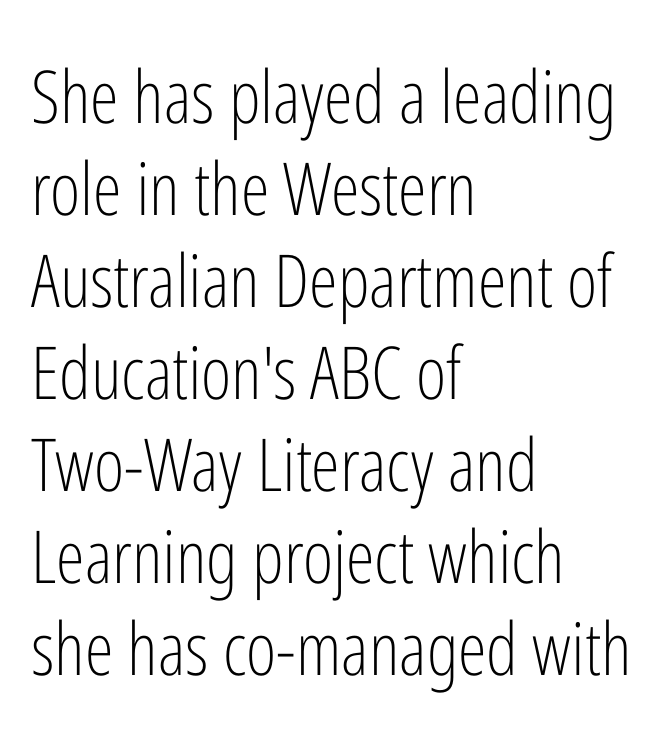
The image shows 73 px light, condensed sans-serif type, upright; set left-aligned, normal line spacing (1.26x), normal letter spacing, not underlined; low stroke contrast and a medium x-height.
